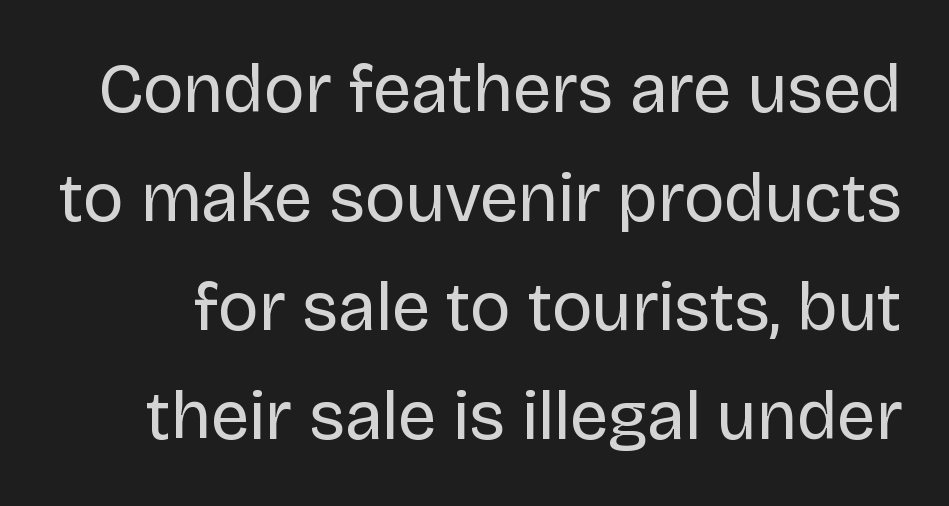
{"serif": "no", "italic": "no", "bold": "no", "weight": "regular", "width": "normal", "stroke_contrast": "low", "x_height": "large", "monospaced": "no", "underline": "no", "line_spacing": "normal", "line_spacing_ratio": 1.58, "letter_spacing": "normal", "letter_spacing_em": 0.0, "glyph_px": 69}
